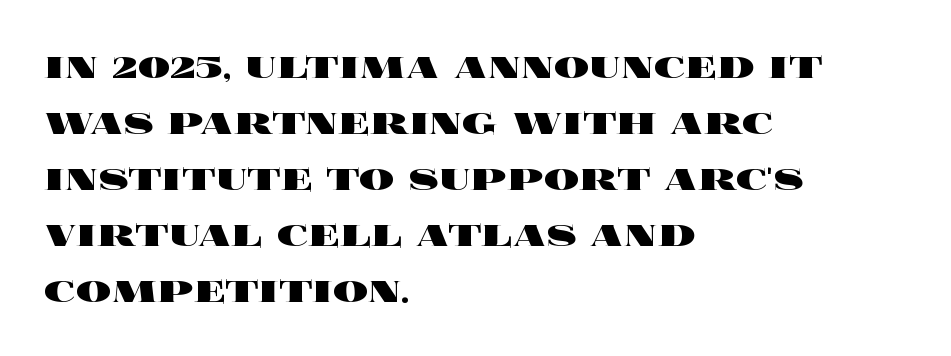
{"italic": "no", "bold": "yes", "weight": "heavy", "width": "wide", "x_height": "large", "monospaced": "no", "underline": "no", "align": "left", "line_spacing": "normal", "line_spacing_ratio": 1.27, "letter_spacing": "normal", "letter_spacing_em": 0.0, "glyph_px": 44}
